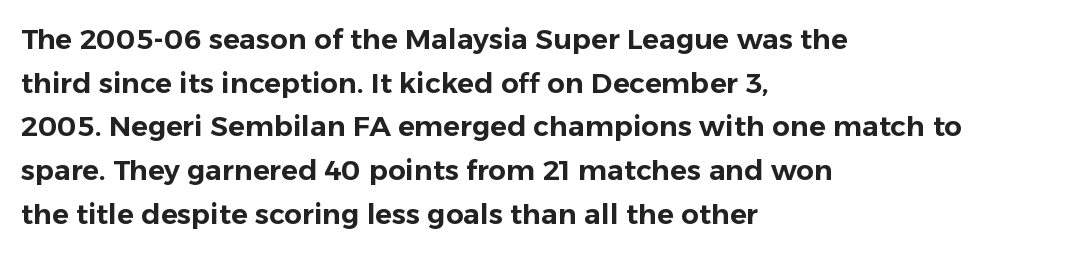
{"serif": "no", "italic": "no", "width": "normal", "stroke_contrast": "low", "x_height": "medium", "monospaced": "no", "underline": "no", "align": "left", "line_spacing": "normal", "line_spacing_ratio": 1.56, "letter_spacing": "normal", "letter_spacing_em": 0.0, "glyph_px": 28}
